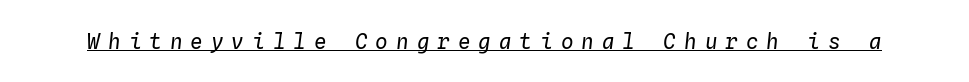
The image shows 21 px text type, italic (leaning right); set unusually wide letter spacing (+0.38 em), underlined.
